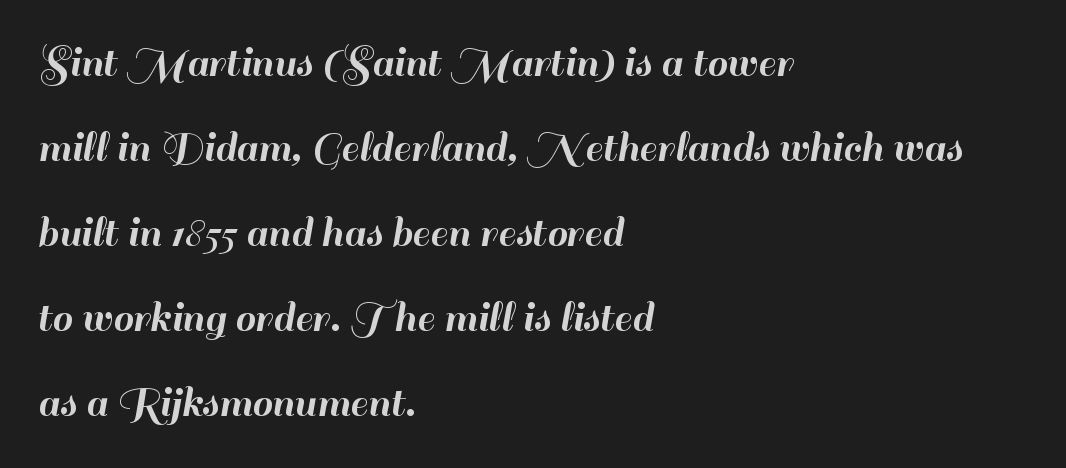
Q: Is the text italic (slanted)? A: Yes.
Q: Is the typeface a serif or a sans-serif typeface? A: Sans-serif.
Q: Is the text underlined? A: No.
Q: How is the paragraph aligned? A: Left-aligned.
Q: Is the spacing between letters normal or unusually wide? A: Normal.
Q: Width (condensed, normal, or wide)? A: Normal.
Q: Stroke contrast? A: High.
Q: x-height? A: Small.
Q: Monospaced? A: No.
